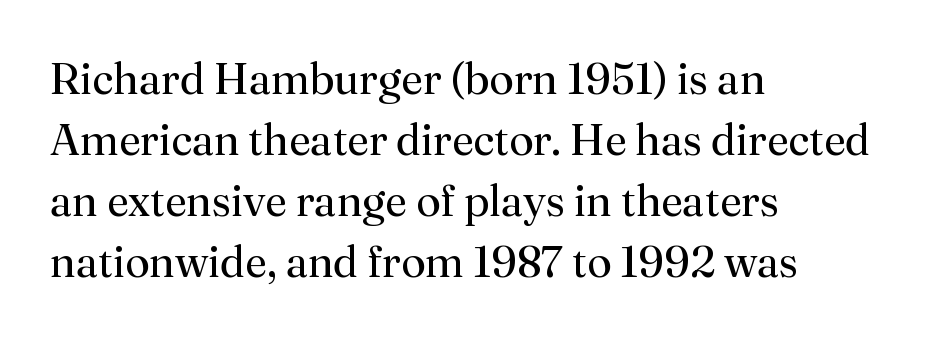
This sample is left-justified, so line endings fall wherever the words run out. Ink coverage per letter is moderate at most. Standard letterfit; no display-style spreading of the glyphs. This sample has the flowing, uneven cadence of proportional lettering.
